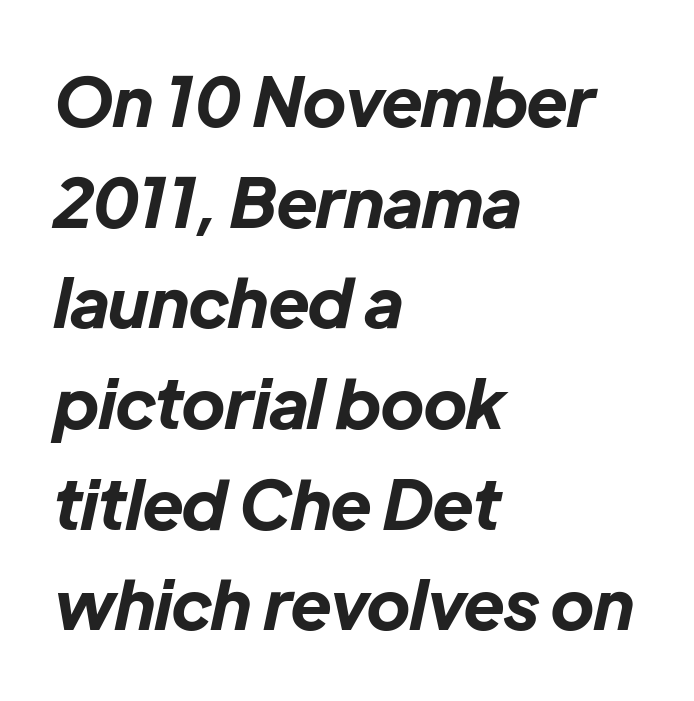
A full-strength bold gives these letters their thick strokes. Layout note: lines flush left. Each letter keeps its own natural width here, so spacing adapts to shape. Looking at the ascenders, they clearly lean.
